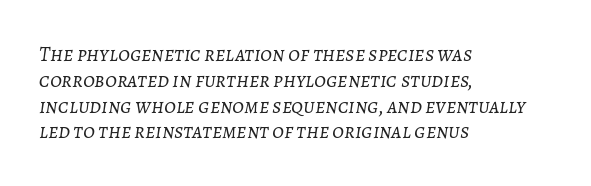
The image shows 21 px text type, italic (leaning right); set left-aligned, line spacing 1.23x, normal letter spacing, not underlined.
